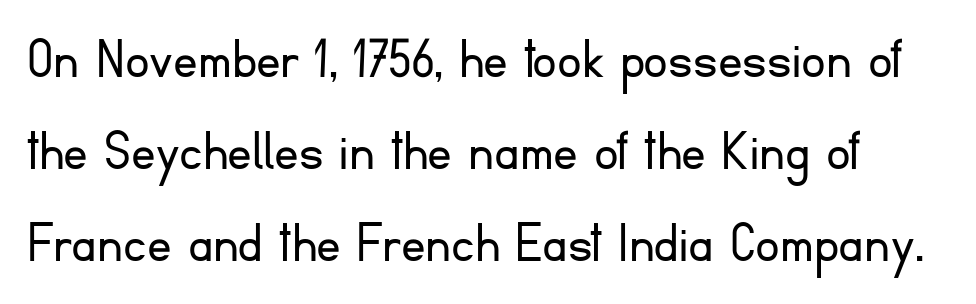
The image shows 61 px light sans-serif type, upright; set normal line spacing (1.51x), normal letter spacing, not underlined; low stroke contrast and a small x-height.
